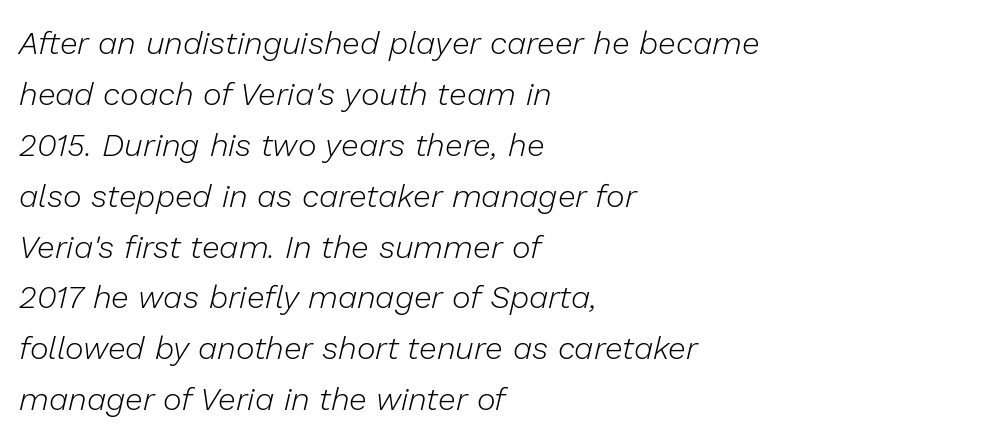
The image shows 32 px light type, italic (leaning right); set left-aligned, normal line spacing (1.59x), normal letter spacing, not underlined; low stroke contrast and a medium x-height.
